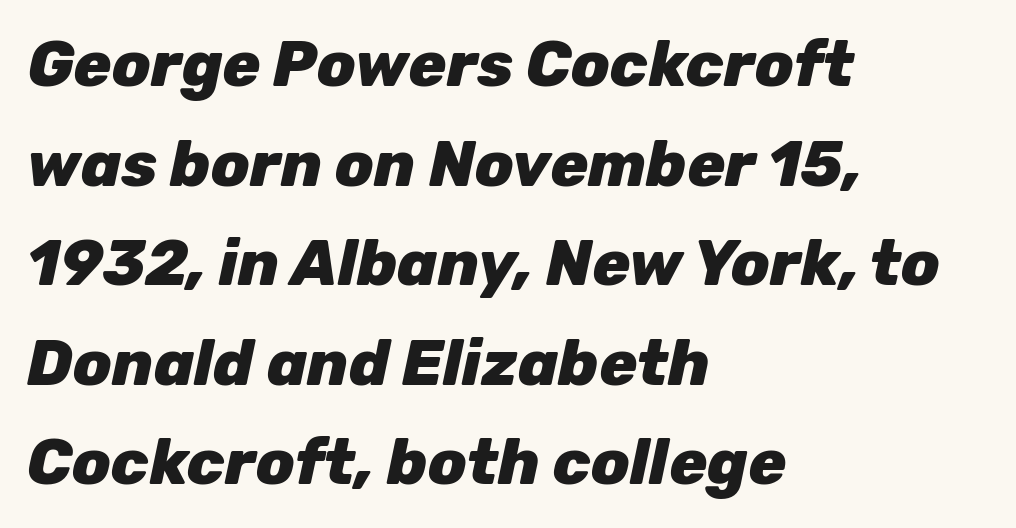
{"italic": "yes", "lean": "right", "slant_degrees": 12, "bold": "yes", "weight": "heavy", "width": "normal", "stroke_contrast": "low", "x_height": "medium", "monospaced": "no", "underline": "no", "align": "left", "line_spacing": "normal", "line_spacing_ratio": 1.58, "letter_spacing": "normal", "letter_spacing_em": 0.0, "glyph_px": 63}
